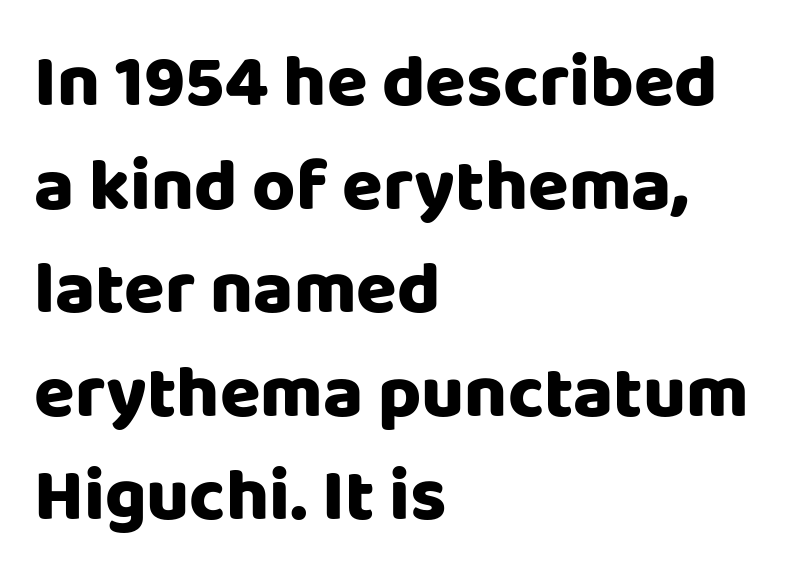
Q: Is the text italic (slanted)? A: No, it is upright.
Q: Is the typeface a serif or a sans-serif typeface? A: Sans-serif.
Q: Is the text underlined? A: No.
Q: How is the paragraph aligned? A: Left-aligned.
Q: Is the spacing between letters normal or unusually wide? A: Normal.
Q: Is the spacing between lines tight, normal or loose? A: Normal.
Q: Width (condensed, normal, or wide)? A: Normal.
Q: Stroke contrast? A: Low.
Q: x-height? A: Large.
Q: Monospaced? A: No.
